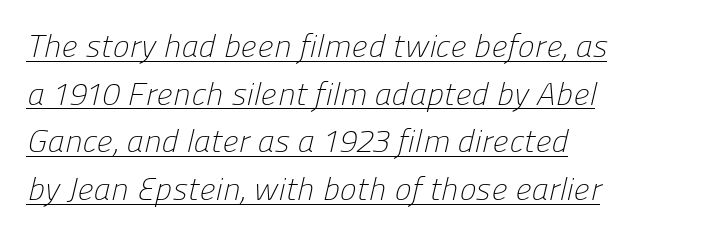
The image shows 32 px light sans-serif type; set left-aligned, normal line spacing (1.49x), normal letter spacing, underlined; low stroke contrast and a medium x-height.
